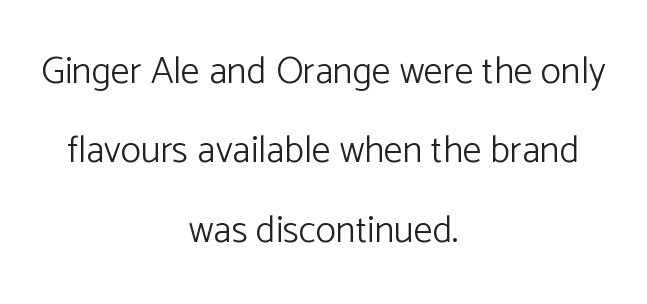
Q: Is the text bold? A: No.
Q: Is the text italic (slanted)? A: No, it is upright.
Q: Is the typeface a serif or a sans-serif typeface? A: Sans-serif.
Q: Is the text underlined? A: No.
Q: How is the paragraph aligned? A: Centered.
Q: Is the spacing between letters normal or unusually wide? A: Normal.
Q: Is the spacing between lines tight, normal or loose? A: Loose.
Q: Width (condensed, normal, or wide)? A: Normal.
Q: Stroke contrast? A: Low.
Q: x-height? A: Medium.
Q: Monospaced? A: No.
